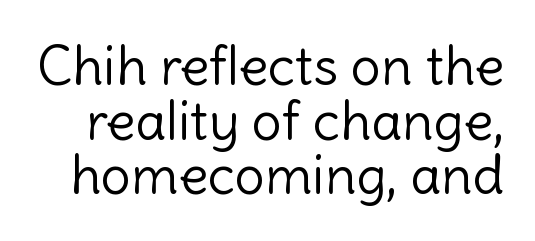
{"serif": "no", "italic": "no", "bold": "no", "weight": "light", "width": "normal", "x_height": "medium", "monospaced": "no", "underline": "no", "line_spacing": "tight", "line_spacing_ratio": 1.01, "letter_spacing": "normal", "letter_spacing_em": 0.0, "glyph_px": 54}
